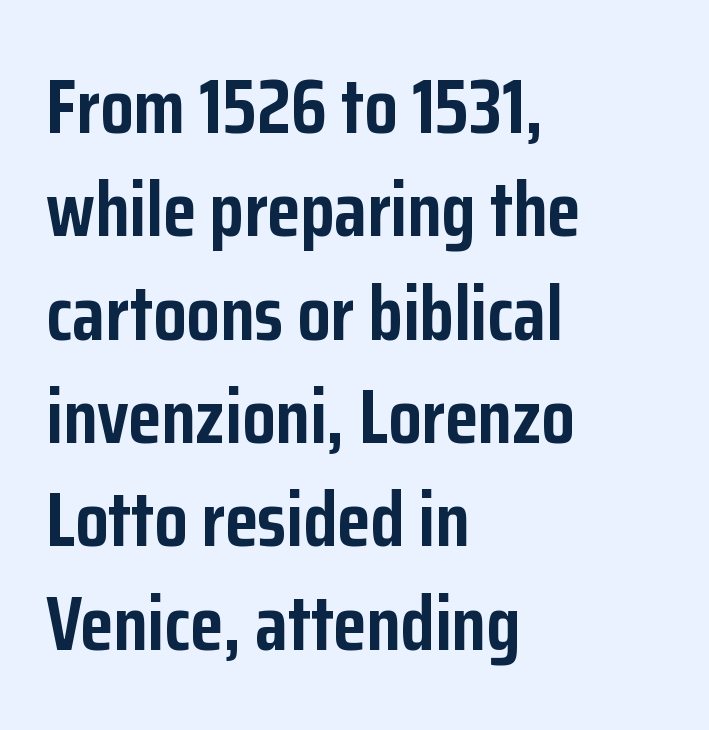
Compared with an ordinary text face, these strokes are far heavier — a full bold. Caption: standard tracking, unaltered. Classification — sans serif. One glance says typical: line gaps are just what's usual. Do the characters align in a grid? No, the font is proportional.
